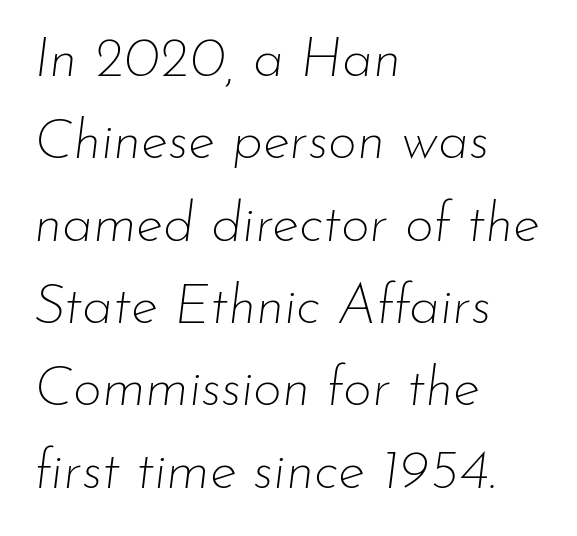
The gaps between neighbouring characters are ordinary and unremarkable. Heaviness? Minimal to ordinary, like unemphasized prose. There's an unmistakable incline to the writing here. Honestly, the row spacing looks completely unremarkable. Here the designer chose a conventional face with non-uniform glyph widths. The lines in this sample share a left origin and differ only in where they stop.
